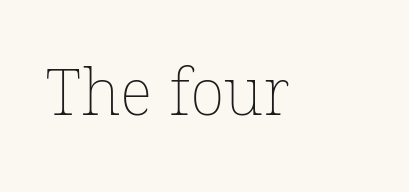
Q: Is the text bold? A: No.
Q: Is the text underlined? A: No.
Q: Is the spacing between letters normal or unusually wide? A: Normal.
Q: Width (condensed, normal, or wide)? A: Normal.
Q: Stroke contrast? A: Low.
Q: x-height? A: Medium.
Q: Monospaced? A: No.
